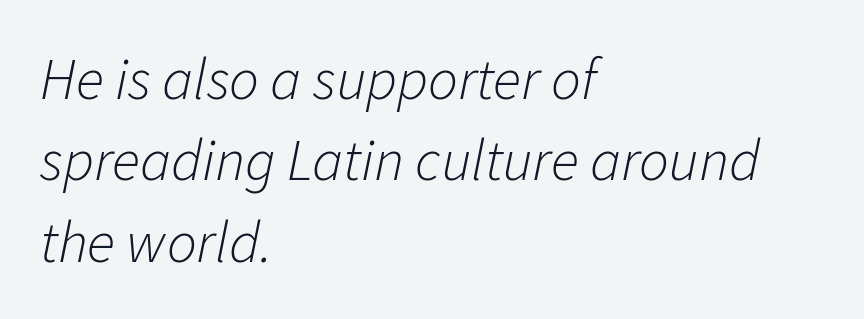
The image shows 59 px light type, italic (leaning right); set left-aligned, normal line spacing (1.38x), normal letter spacing, not underlined; low stroke contrast and a medium x-height.
